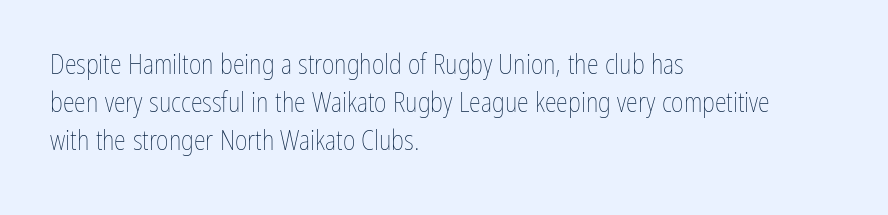
{"italic": "no", "bold": "no", "underline": "no", "align": "left", "line_spacing": "normal", "line_spacing_ratio": 1.41, "letter_spacing": "normal", "letter_spacing_em": 0.0, "glyph_px": 27}
